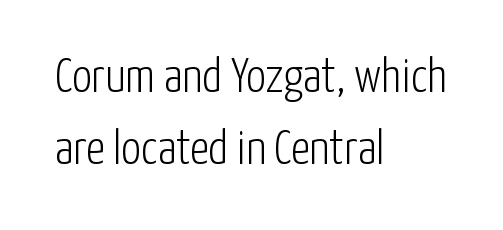
The image shows 49 px light, condensed sans-serif type, upright; set left-aligned, normal line spacing (1.47x), normal letter spacing, not underlined; low stroke contrast and a medium x-height.
